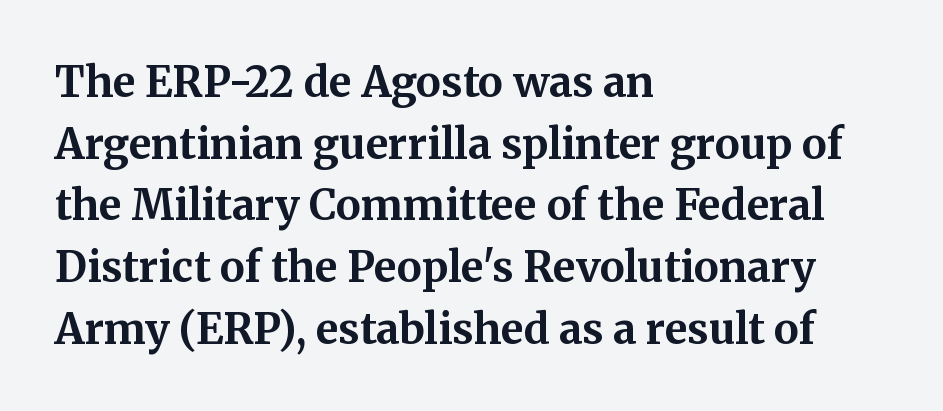
Q: Is the text bold? A: Yes.
Q: Is the text italic (slanted)? A: No, it is upright.
Q: Is the typeface a serif or a sans-serif typeface? A: Serif.
Q: Is the text underlined? A: No.
Q: How is the paragraph aligned? A: Left-aligned.
Q: Is the spacing between letters normal or unusually wide? A: Normal.
Q: Is the spacing between lines tight, normal or loose? A: Normal.
Q: Width (condensed, normal, or wide)? A: Normal.
Q: Stroke contrast? A: Medium.
Q: x-height? A: Medium.
Q: Monospaced? A: No.
